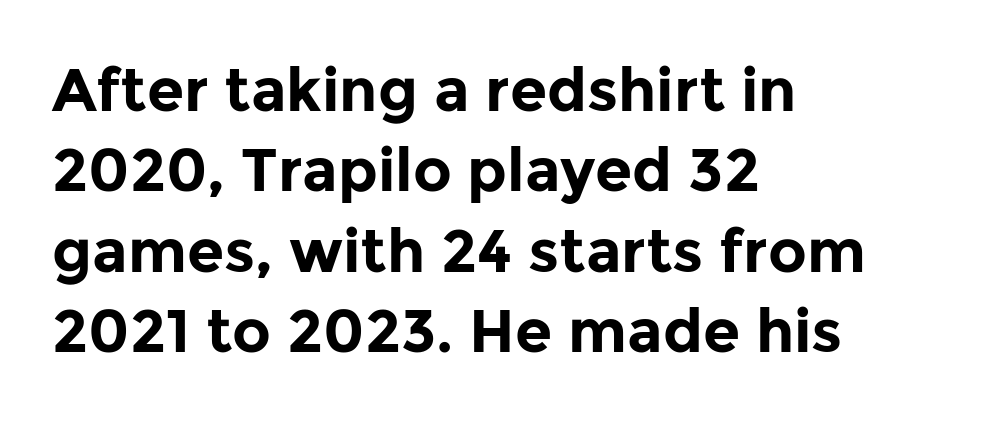
A typesetter would call this leading conventional body-copy spacing. Its strokes are broad and dark, the hallmark of bold type. No extra tracking has been applied to these lines. No feet cap the strokes, marking this as sans-serif type. Here the designer chose a conventional face with non-uniform glyph widths. Upright lettering throughout.
